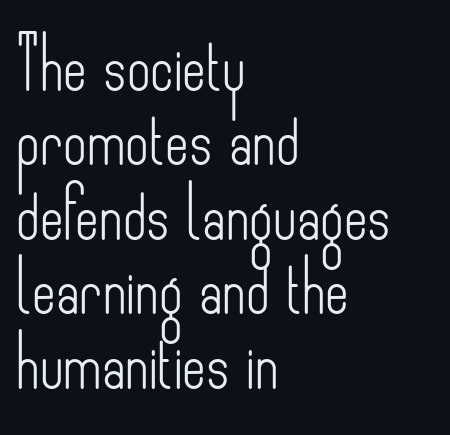
The image shows 51 px light, condensed sans-serif type, upright; set left-aligned, normal line spacing (1.46x), normal letter spacing, not underlined; low stroke contrast and a small x-height.
